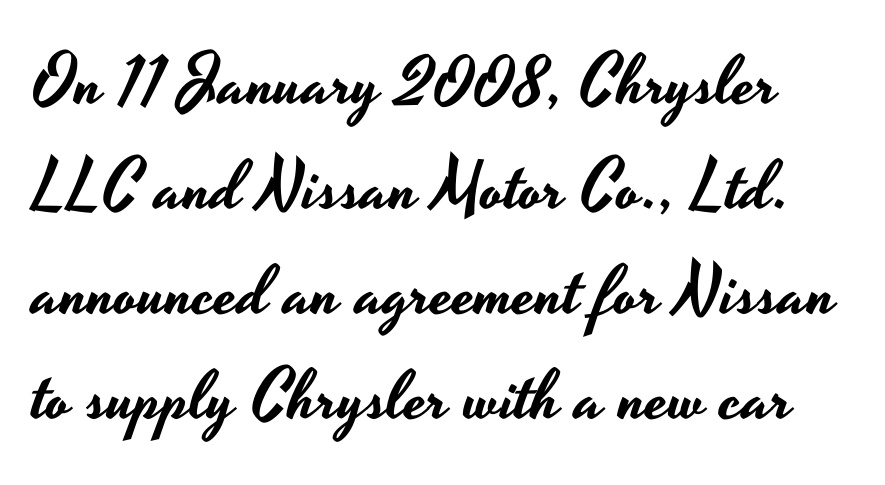
The horizontal fit of the characters is conventional and even. The foot of each line stays bare and open. Horizontal bands of white between lines are of average thickness. Type style note: lacks serifs. The passage shown is typed in a proportional face where columns would drift.
